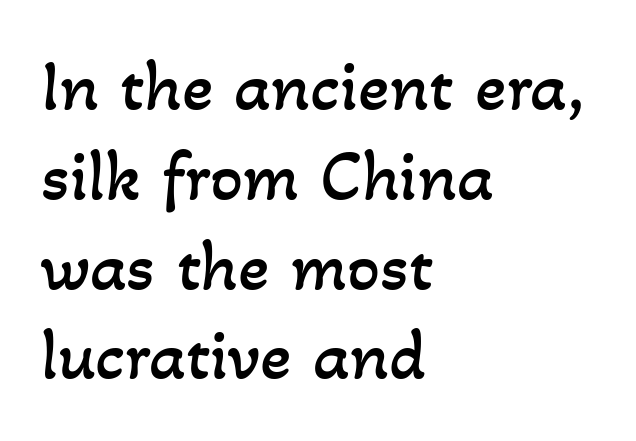
Q: Is the text bold? A: No.
Q: Is the text underlined? A: No.
Q: How is the paragraph aligned? A: Left-aligned.
Q: Is the spacing between letters normal or unusually wide? A: Normal.
Q: Width (condensed, normal, or wide)? A: Normal.
Q: Stroke contrast? A: Low.
Q: x-height? A: Small.
Q: Monospaced? A: No.
